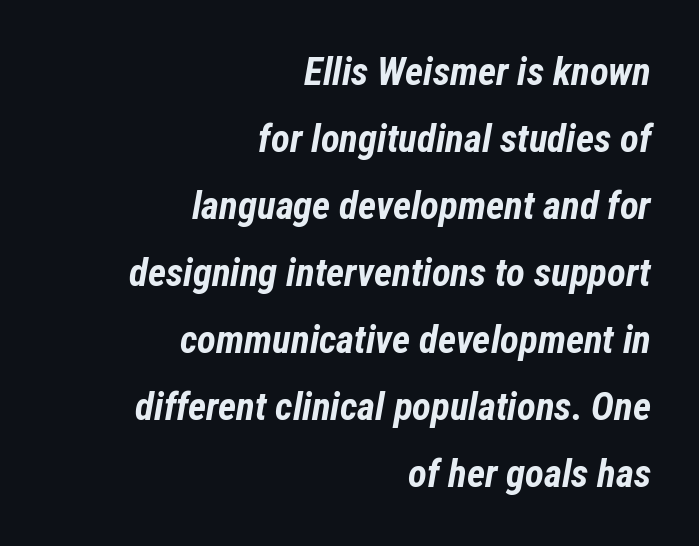
{"italic": "yes", "lean": "right", "slant_degrees": 12, "bold": "yes", "weight": "bold", "width": "condensed", "stroke_contrast": "low", "x_height": "medium", "monospaced": "no", "underline": "no", "align": "right", "line_spacing_ratio": 1.72, "letter_spacing": "normal", "letter_spacing_em": 0.0, "glyph_px": 39}
